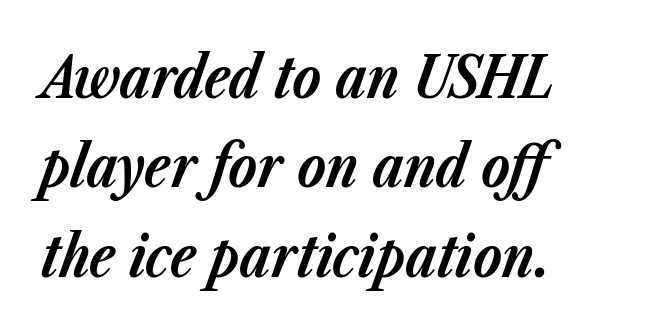
The image shows 58 px bold type, italic (leaning right); set left-aligned, normal line spacing (1.54x), normal letter spacing, not underlined; low stroke contrast and a medium x-height.
